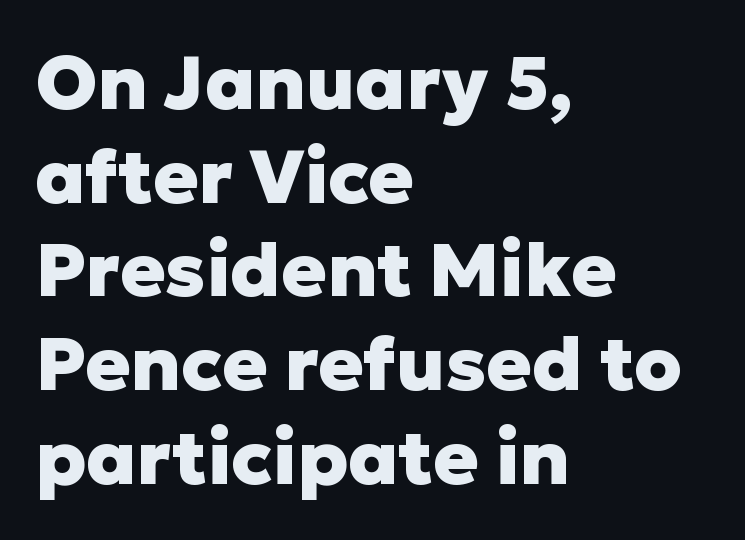
The image shows 75 px heavy sans-serif type, upright; set left-aligned, normal line spacing (1.25x), normal letter spacing, not underlined; low stroke contrast and a medium x-height.
